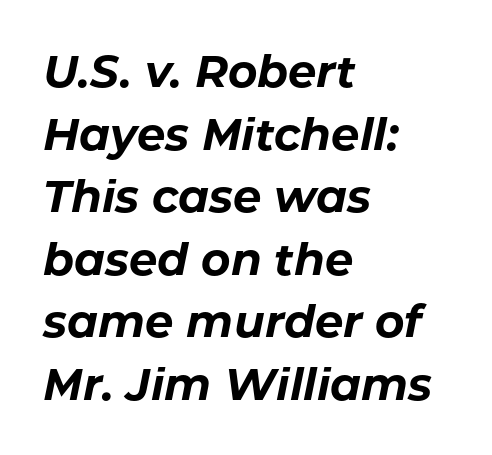
The image shows 45 px bold type, italic (leaning right); set left-aligned, normal line spacing (1.39x), normal letter spacing, not underlined; low stroke contrast and a medium x-height.
